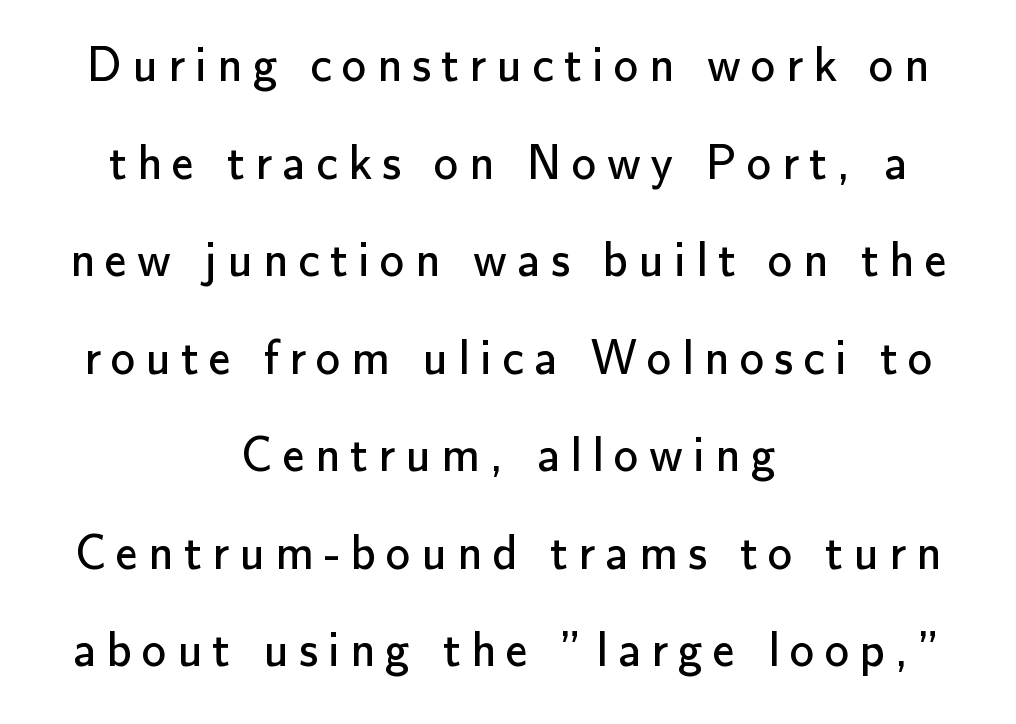
Q: Is the text bold? A: No.
Q: Is the text italic (slanted)? A: No, it is upright.
Q: Is the typeface a serif or a sans-serif typeface? A: Sans-serif.
Q: Is the text underlined? A: No.
Q: How is the paragraph aligned? A: Centered.
Q: Is the spacing between letters normal or unusually wide? A: Unusually wide.
Q: Is the spacing between lines tight, normal or loose? A: Loose.
Q: Width (condensed, normal, or wide)? A: Normal.
Q: Stroke contrast? A: Low.
Q: x-height? A: Small.
Q: Monospaced? A: No.
